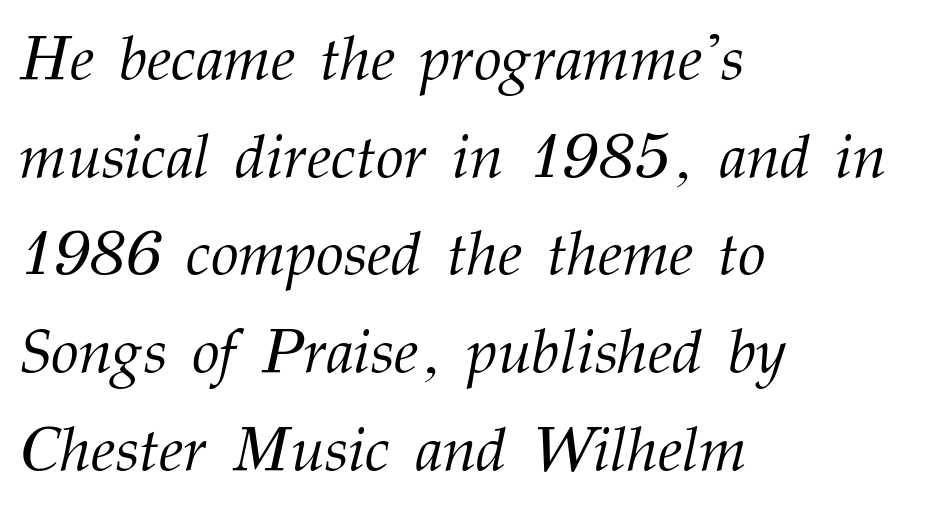
Q: Is the text bold? A: No.
Q: Is the text italic (slanted)? A: Yes, it leans right by about 12 degrees.
Q: Is the typeface a serif or a sans-serif typeface? A: Serif.
Q: Is the text underlined? A: No.
Q: How is the paragraph aligned? A: Left-aligned.
Q: Is the spacing between letters normal or unusually wide? A: Normal.
Q: Is the spacing between lines tight, normal or loose? A: Normal.
Q: Width (condensed, normal, or wide)? A: Normal.
Q: Stroke contrast? A: Medium.
Q: x-height? A: Medium.
Q: Monospaced? A: No.
